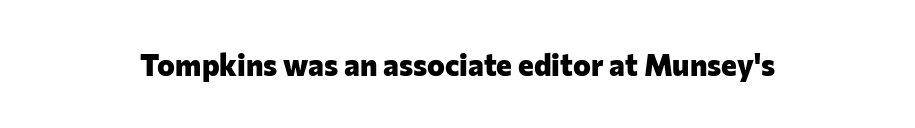
Q: Is the text bold? A: Yes.
Q: Is the text italic (slanted)? A: No, it is upright.
Q: Is the typeface a serif or a sans-serif typeface? A: Sans-serif.
Q: Is the text underlined? A: No.
Q: Is the spacing between letters normal or unusually wide? A: Normal.
Q: Width (condensed, normal, or wide)? A: Normal.
Q: Stroke contrast? A: Low.
Q: x-height? A: Medium.
Q: Monospaced? A: No.
